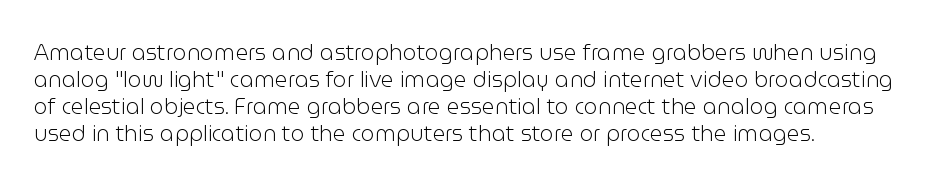
The image shows 22 px text type, upright; set left-aligned, line spacing 1.22x, normal letter spacing, not underlined.
